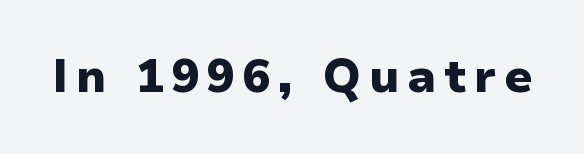
Q: Is the text bold? A: Yes.
Q: Is the text italic (slanted)? A: No, it is upright.
Q: Is the typeface a serif or a sans-serif typeface? A: Sans-serif.
Q: Is the text underlined? A: No.
Q: Width (condensed, normal, or wide)? A: Normal.
Q: Stroke contrast? A: Low.
Q: x-height? A: Medium.
Q: Monospaced? A: No.
